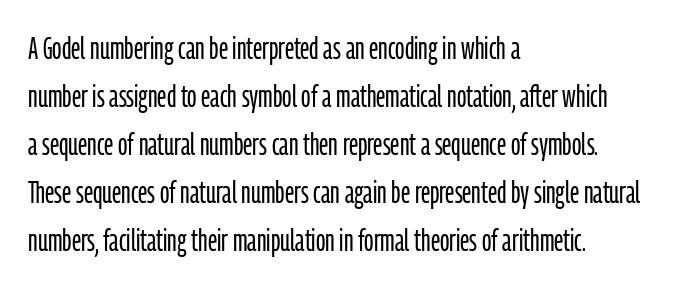
A student would call this left alignment; a typographer would say flush left, rag right. Each letter keeps its own natural width here, so spacing adapts to shape. The foot of each line stays bare and open. The typeface has the unassuming heft of standard copy or less.
